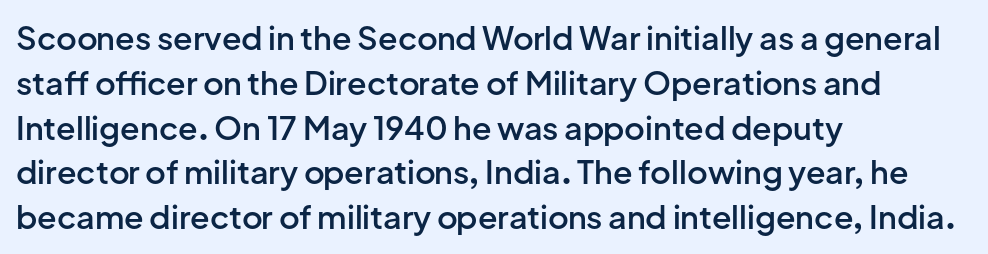
The image shows 32 px semibold sans-serif type, upright; set left-aligned, normal line spacing (1.4x), normal letter spacing, not underlined; low stroke contrast and a medium x-height.
